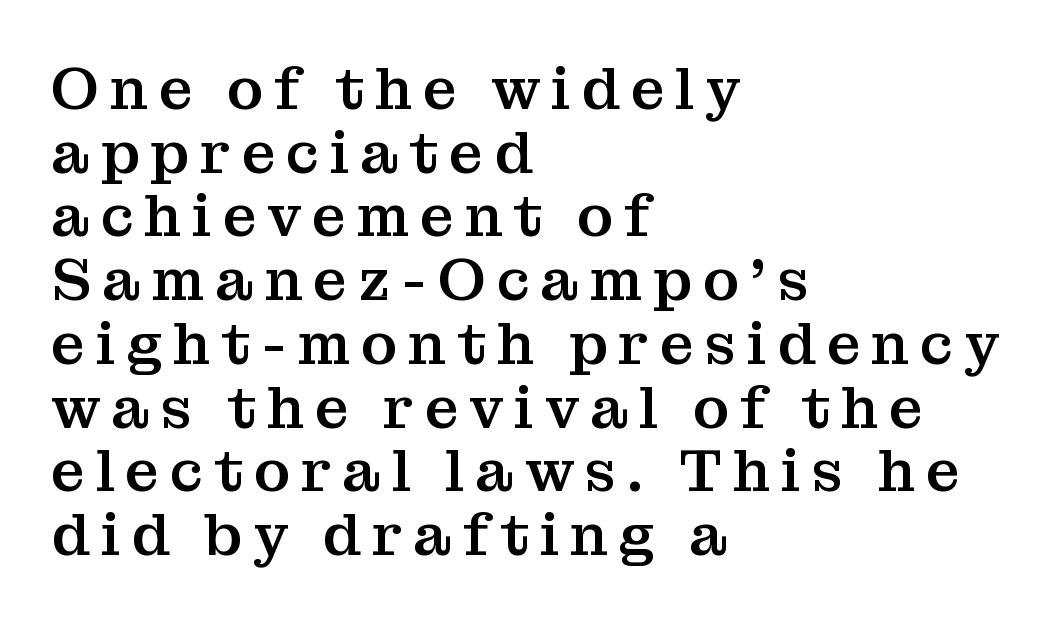
{"serif": "yes", "italic": "no", "width": "normal", "stroke_contrast": "medium", "x_height": "medium", "monospaced": "no", "underline": "no", "align": "left", "line_spacing": "tight", "line_spacing_ratio": 1.08, "glyph_px": 59}
